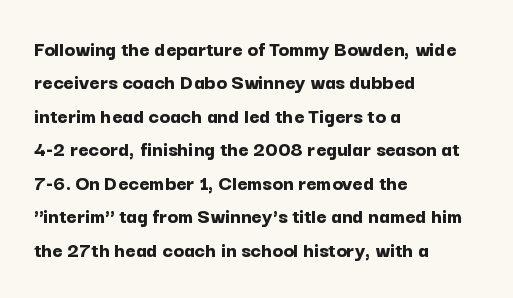
The image shows 22 px bold type, upright; set left-aligned, normal line spacing (1.52x), normal letter spacing, not underlined.
